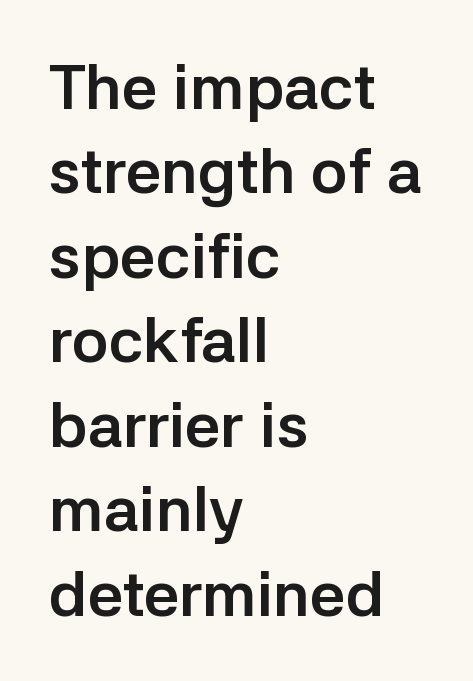
Q: Is the text bold? A: Yes.
Q: Is the text italic (slanted)? A: No, it is upright.
Q: Is the typeface a serif or a sans-serif typeface? A: Sans-serif.
Q: Is the text underlined? A: No.
Q: How is the paragraph aligned? A: Left-aligned.
Q: Is the spacing between letters normal or unusually wide? A: Normal.
Q: Is the spacing between lines tight, normal or loose? A: Normal.
Q: Width (condensed, normal, or wide)? A: Normal.
Q: Stroke contrast? A: Low.
Q: x-height? A: Medium.
Q: Monospaced? A: No.
